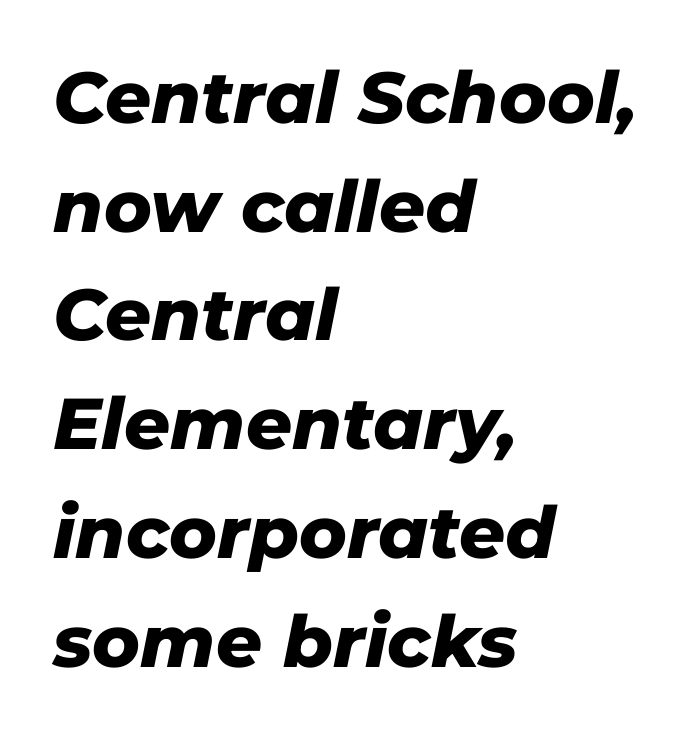
The image shows 72 px heavy type, italic (leaning right); set left-aligned, normal line spacing (1.51x), normal letter spacing, not underlined; low stroke contrast and a medium x-height.
